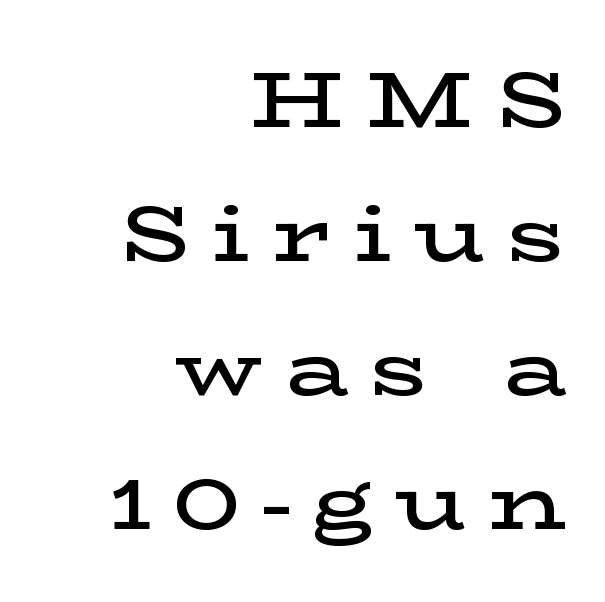
Looks like regular typesetting: each glyph gets only the width it needs. A typesetter would label this face a serif. A flush-right, rag-left setting is used for this passage. This sample uses expanded letter spacing, leaving extra air between glyphs.
